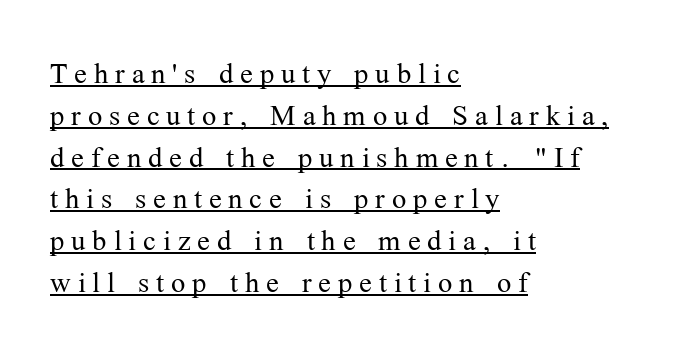
The image shows 38 px light serif type, upright; set left-aligned, tight line spacing (1.1x), underlined; medium stroke contrast and a medium x-height.
